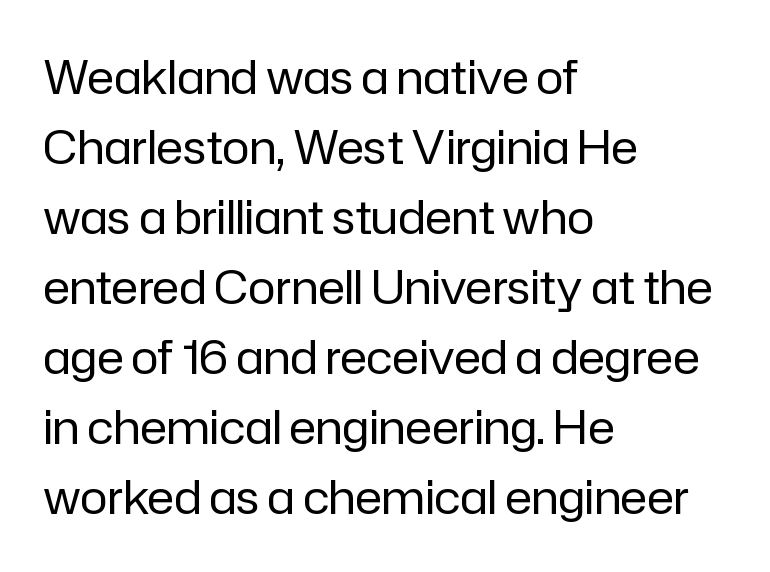
The image shows 46 px regular-weight sans-serif type, upright; set left-aligned, normal line spacing (1.52x), normal letter spacing, not underlined; low stroke contrast and a medium x-height.
